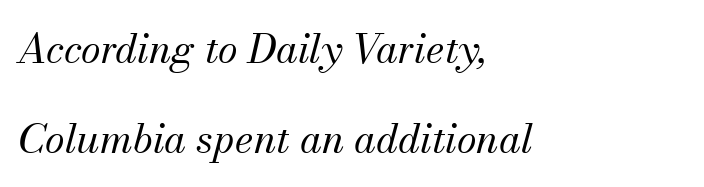
{"serif": "yes", "italic": "yes", "lean": "right", "slant_degrees": 13, "bold": "no", "weight": "regular", "width": "normal", "stroke_contrast": "medium", "x_height": "small", "monospaced": "no", "underline": "no", "align": "left", "line_spacing": "loose", "line_spacing_ratio": 2.25, "letter_spacing": "normal", "letter_spacing_em": 0.0, "glyph_px": 40}
